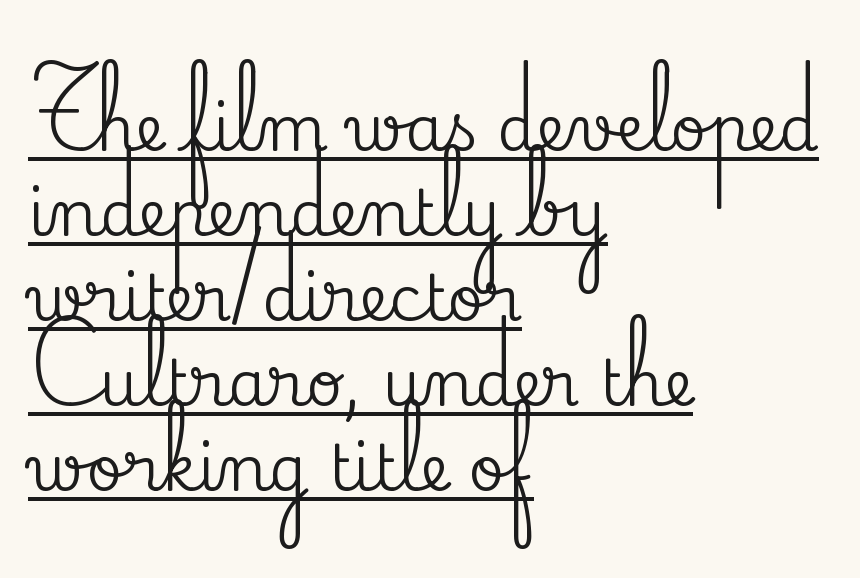
Notice how descenders clear the ascenders below comfortably — that's standard leading. Visually the block forms a straight wall on the left and a jagged coastline on the right. Is this a fixed-width face? No — the glyphs have proportional, varying widths. Observe the serifs anchoring each vertical stroke in this sample. These lines were composed using upright roman letters.
